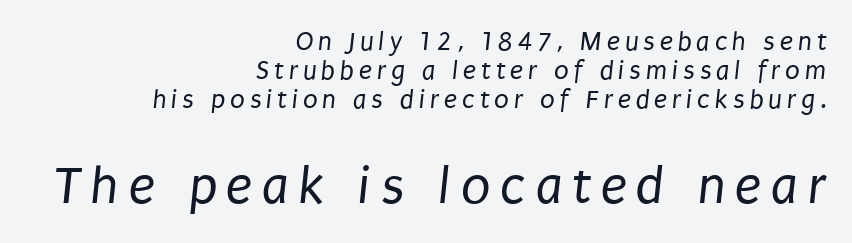
The image shows 54 px regular-weight, condensed sans-serif type; set right-aligned, tight line spacing (1.07x), not underlined; the second (bottom) block is 2.0x larger; low stroke contrast and a large x-height.
